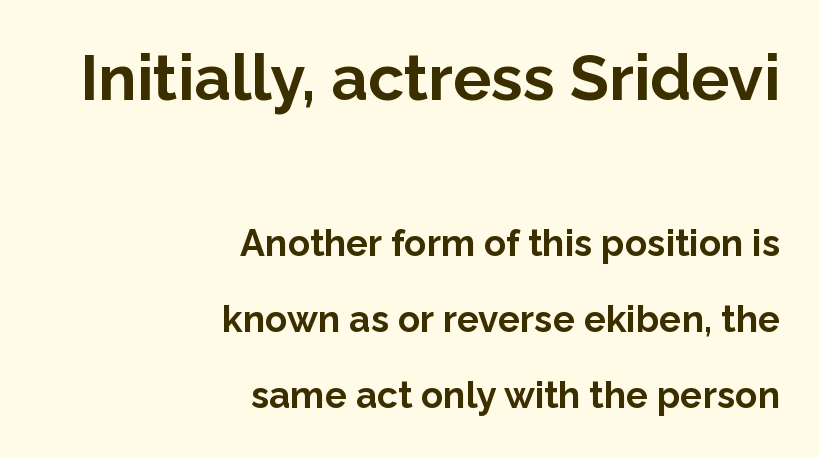
Do the characters align in a grid? No, the font is proportional. Quick note: not italic, upright. The face used here appears at its bigger size in the upper chunk. Descenders hang freely into open space.
